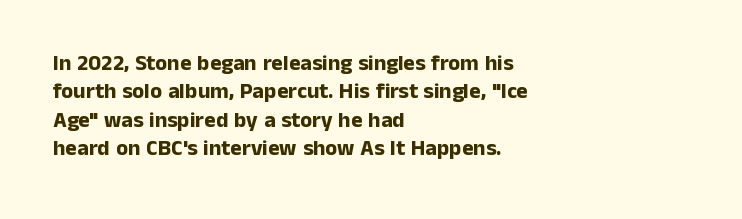
This is the regular roman posture of the typeface. The lines in this sample share a left origin and differ only in where they stop. Standard letterfit; no display-style spreading of the glyphs. Heavy-handed strokes throughout: this text is bold. The space directly below the letters is spotless.
